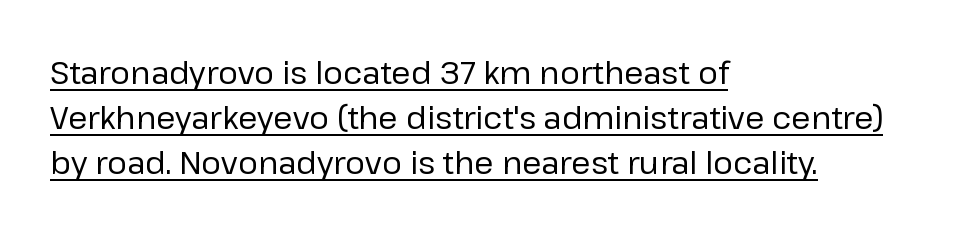
Q: Is the text bold? A: No.
Q: Is the text italic (slanted)? A: No, it is upright.
Q: Is the typeface a serif or a sans-serif typeface? A: Sans-serif.
Q: Is the text underlined? A: Yes.
Q: How is the paragraph aligned? A: Left-aligned.
Q: Is the spacing between letters normal or unusually wide? A: Normal.
Q: Is the spacing between lines tight, normal or loose? A: Normal.
Q: Width (condensed, normal, or wide)? A: Normal.
Q: Stroke contrast? A: Low.
Q: x-height? A: Medium.
Q: Monospaced? A: No.
